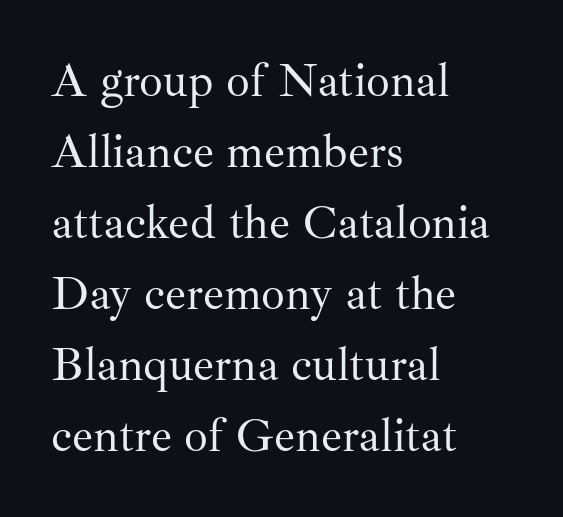
{"serif": "yes", "italic": "no", "bold": "no", "weight": "regular", "width": "normal", "stroke_contrast": "medium", "x_height": "small", "monospaced": "no", "underline": "no", "align": "left", "line_spacing": "normal", "line_spacing_ratio": 1.51, "letter_spacing": "normal", "letter_spacing_em": 0.0, "glyph_px": 47}
